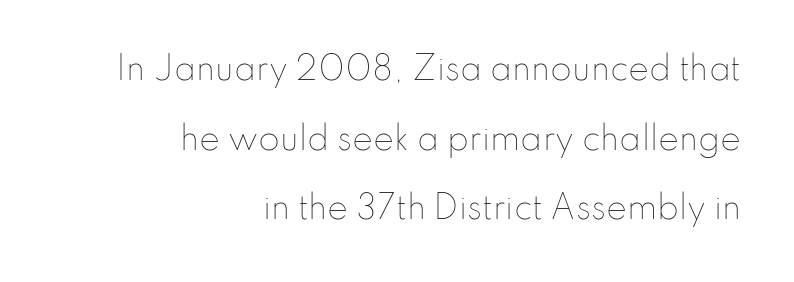
The image shows 31 px thin type, upright; set right-aligned, loose line spacing (2.25x), normal letter spacing, not underlined; low stroke contrast and a small x-height.
